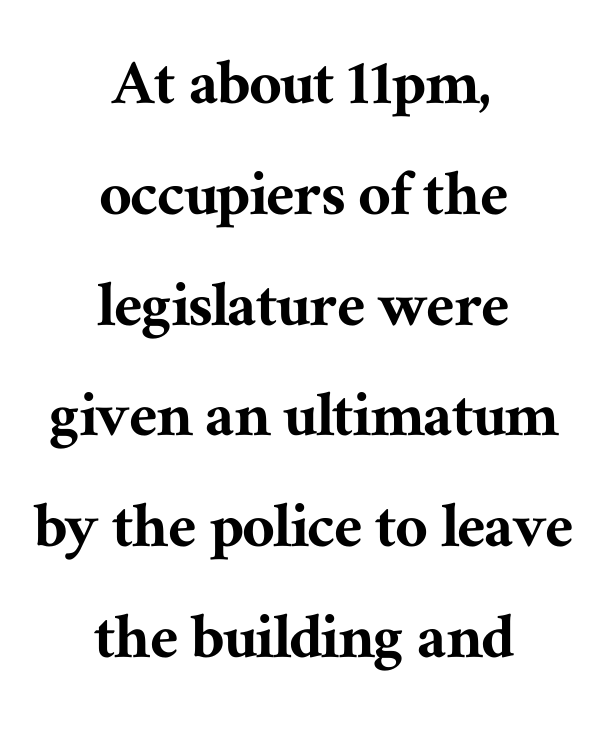
The image shows 71 px serif type, upright; set centered, normal line spacing (1.56x), normal letter spacing, not underlined; medium stroke contrast and a medium x-height.
